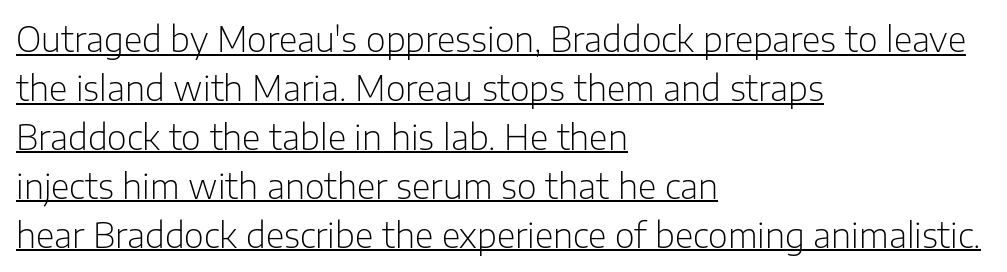
Teacher's note: observe the even left margin — that is flush-left alignment. Vertical stems look standard width or narrower in stroke. A normal amount of white space separates one row of letters from the next. A typesetter would mark this as roman, not italic. Looks like someone drew a line under every word here.
